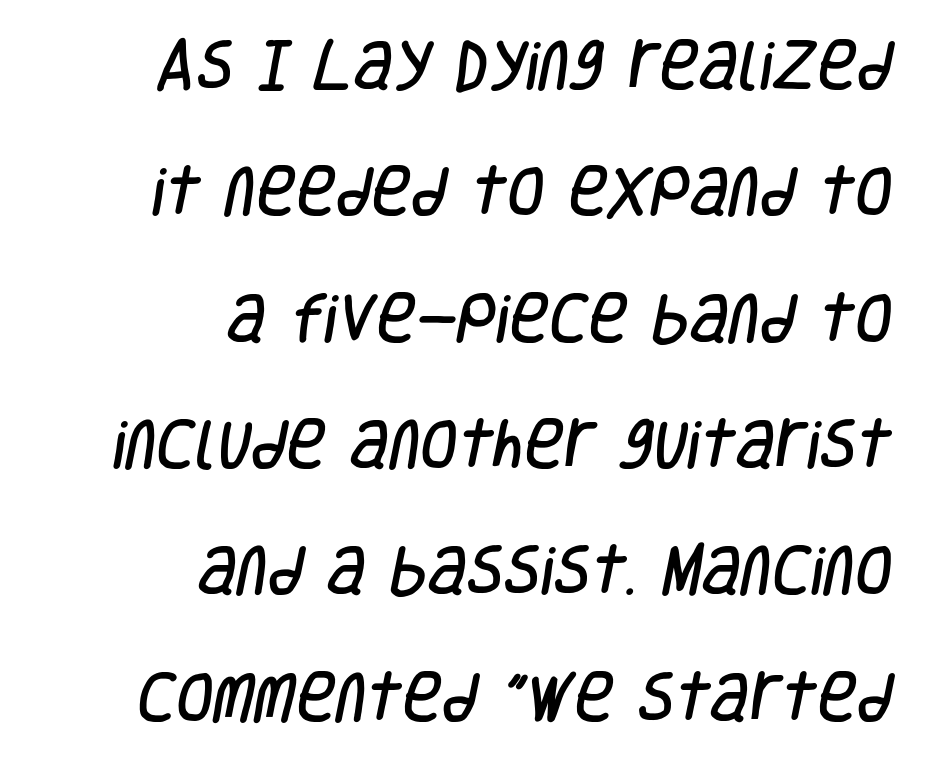
Q: Is the typeface a serif or a sans-serif typeface? A: Sans-serif.
Q: Is the text underlined? A: No.
Q: How is the paragraph aligned? A: Right-aligned.
Q: Is the spacing between letters normal or unusually wide? A: Normal.
Q: Is the spacing between lines tight, normal or loose? A: Loose.
Q: Width (condensed, normal, or wide)? A: Condensed.
Q: Stroke contrast? A: Low.
Q: x-height? A: Large.
Q: Monospaced? A: No.
